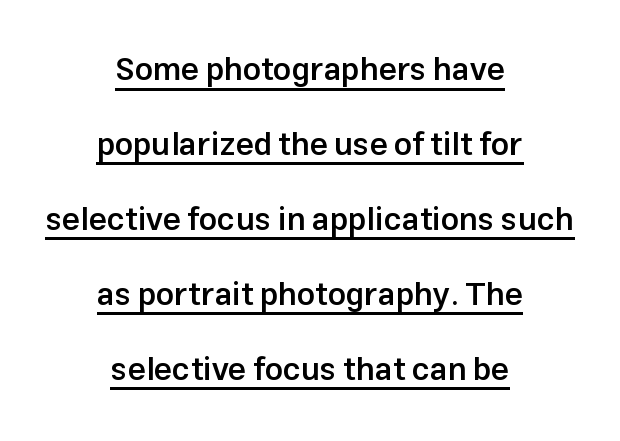
The image shows 32 px semibold sans-serif type, upright; set centered, loose line spacing (2.34x), normal letter spacing, underlined; low stroke contrast and a medium x-height.
